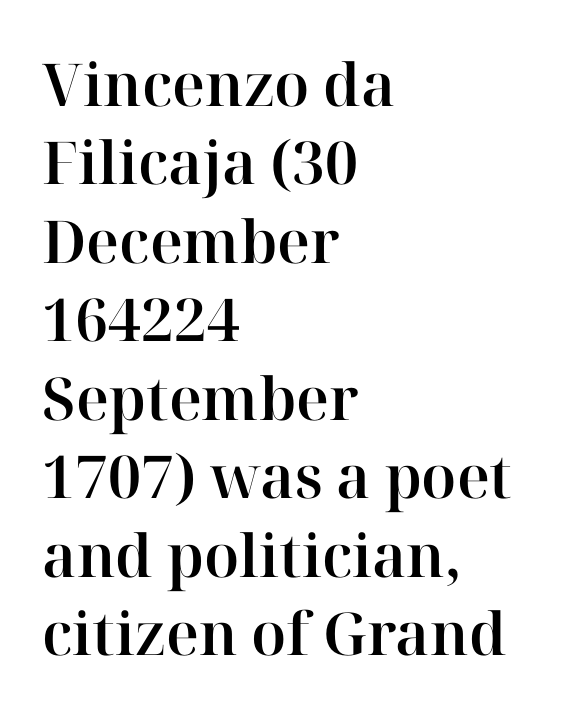
{"serif": "yes", "italic": "no", "width": "normal", "stroke_contrast": "high", "x_height": "medium", "monospaced": "no", "underline": "no", "align": "left", "line_spacing": "normal", "line_spacing_ratio": 1.33, "letter_spacing": "normal", "letter_spacing_em": 0.0, "glyph_px": 59}
